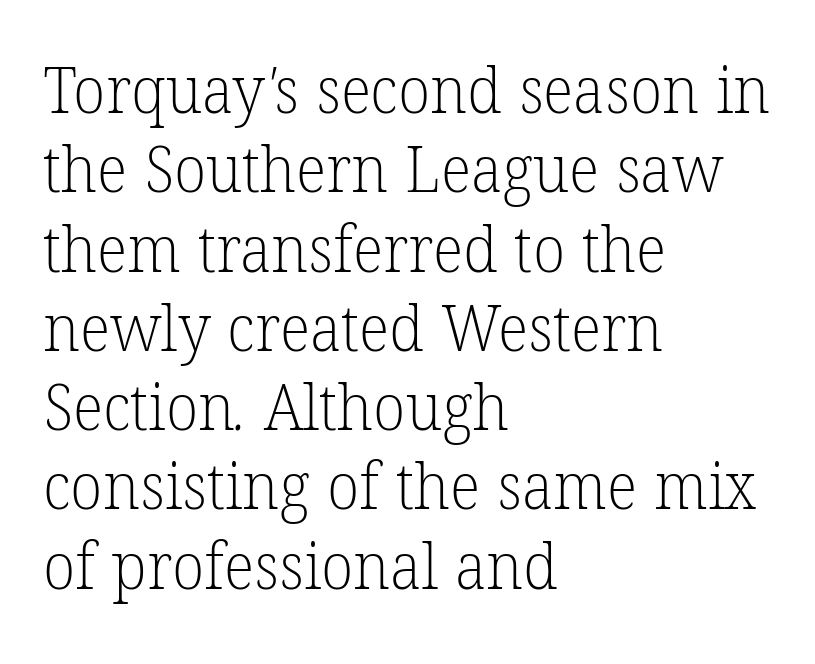
The glyphs are unaccompanied by any horizontal stroke below them. No letter is thick-stroked: the sample isn't bold. The letters carry serifs — small finishing strokes at the ends of their stems. Horizontal alignment here is leftward, the default for most running prose.
